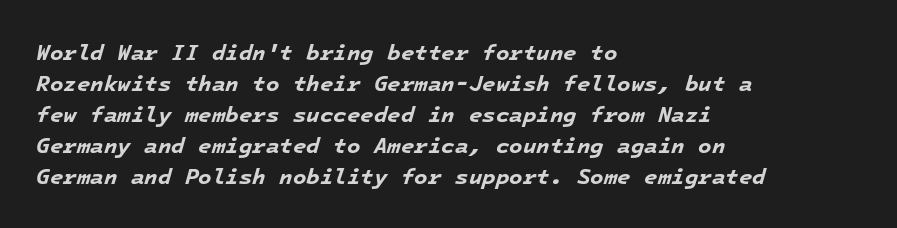
Caption: standard tracking, unaltered. The space beneath each line is pristine and unruled. Does the weight exceed regular? Yes, all the way to bold. Where is the straight margin? On the left. The font's italic variant was chosen for this text.
